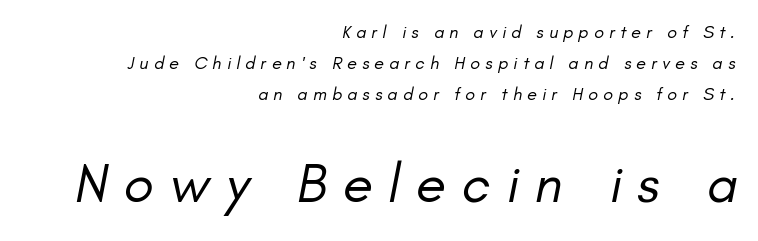
In this sample the second text group is rendered at the bigger scale. The strokes are not fattened; the text isn't bold. Spacing verdict: proportional, widths tailored to each character. Students, note that the glyphs here are deliberately spaced far apart. Examine the stroke ends and you'll find no serifs.
